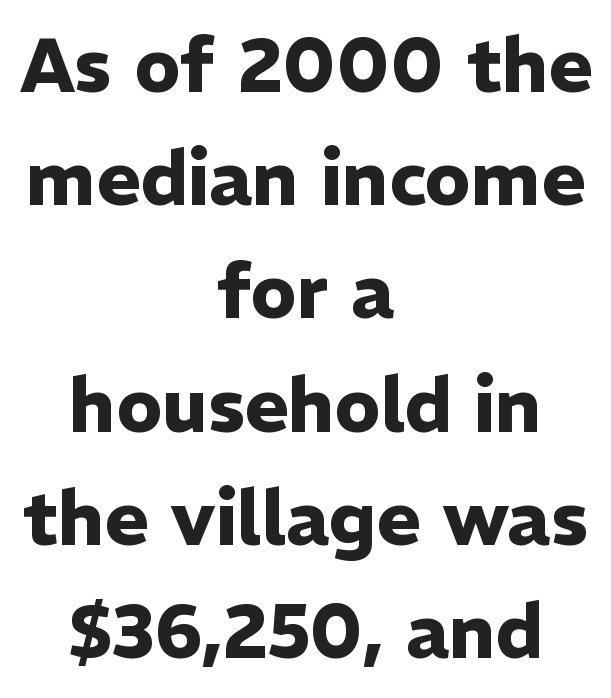
{"serif": "no", "italic": "no", "bold": "yes", "weight": "heavy", "width": "normal", "stroke_contrast": "low", "x_height": "medium", "monospaced": "no", "underline": "no", "align": "center", "line_spacing": "normal", "line_spacing_ratio": 1.51, "letter_spacing": "normal", "letter_spacing_em": 0.0, "glyph_px": 75}
